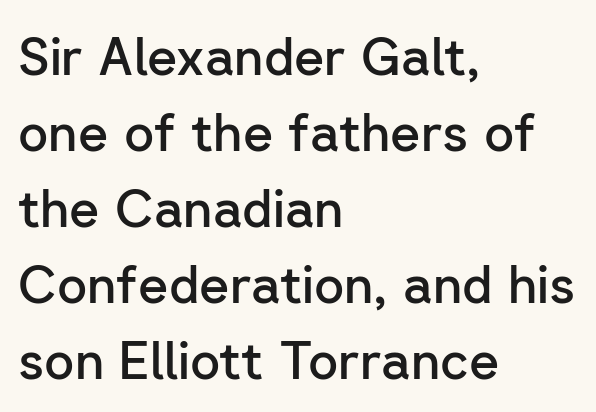
{"serif": "no", "italic": "no", "bold": "semi", "weight": "semibold", "width": "normal", "stroke_contrast": "low", "x_height": "medium", "monospaced": "no", "underline": "no", "align": "left", "line_spacing": "normal", "line_spacing_ratio": 1.46, "letter_spacing": "normal", "letter_spacing_em": 0.0, "glyph_px": 52}
